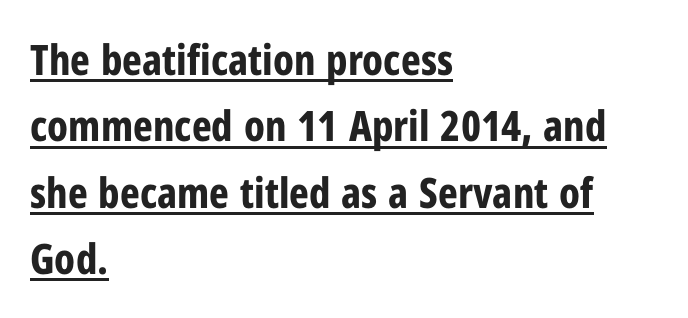
You can see a thin bar hugging the bottom of the glyphs. Font category for this specimen: sans-serif. I'd describe the lettering as bold — thick and assertive. What's the leading like? Ordinary, nothing unusual.
